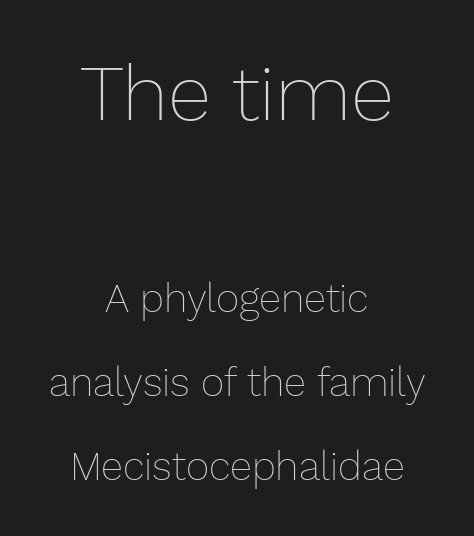
The image shows 79 px thin type, upright; set centered, loose line spacing (2.09x), normal letter spacing, not underlined; the first (top) block is 1.98x larger; low stroke contrast and a medium x-height.
